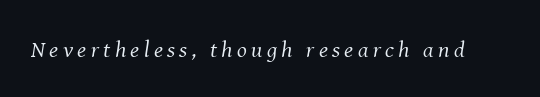
Q: Is the text bold? A: No.
Q: Is the text italic (slanted)? A: Yes, it leans right by about 8 degrees.
Q: Is the text underlined? A: No.
